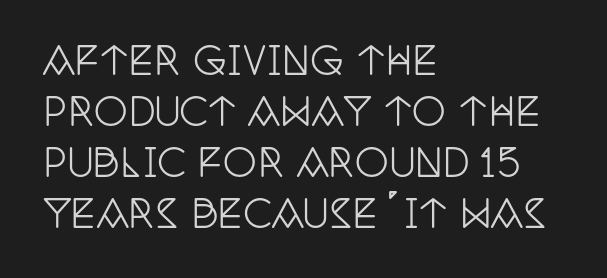
The image shows 38 px condensed serif type, upright; set left-aligned, normal line spacing (1.34x), normal letter spacing, not underlined; low stroke contrast and a large x-height.
